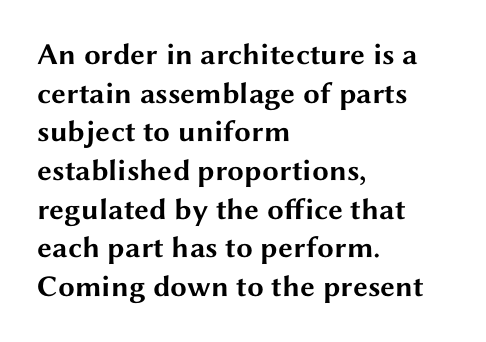
Q: Is the text bold? A: Yes.
Q: Is the text italic (slanted)? A: No, it is upright.
Q: Is the typeface a serif or a sans-serif typeface? A: Sans-serif.
Q: Is the text underlined? A: No.
Q: How is the paragraph aligned? A: Left-aligned.
Q: Is the spacing between letters normal or unusually wide? A: Normal.
Q: Is the spacing between lines tight, normal or loose? A: Normal.
Q: Width (condensed, normal, or wide)? A: Wide.
Q: Stroke contrast? A: Medium.
Q: x-height? A: Medium.
Q: Monospaced? A: No.
